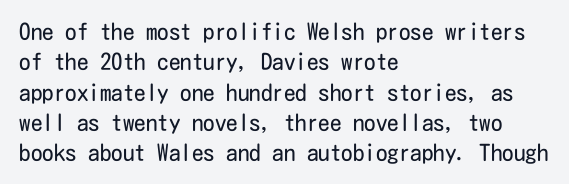
The image shows 23 px text type, upright; set left-aligned, normal line spacing (1.32x), normal letter spacing, not underlined.
